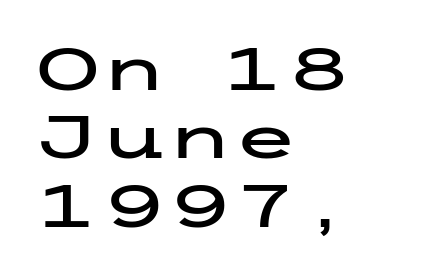
{"serif": "no", "italic": "no", "width": "wide", "stroke_contrast": "low", "x_height": "medium", "underline": "no", "align": "left", "line_spacing": "tight", "line_spacing_ratio": 1.14, "letter_spacing": "normal", "letter_spacing_em": 0.0, "glyph_px": 60}
